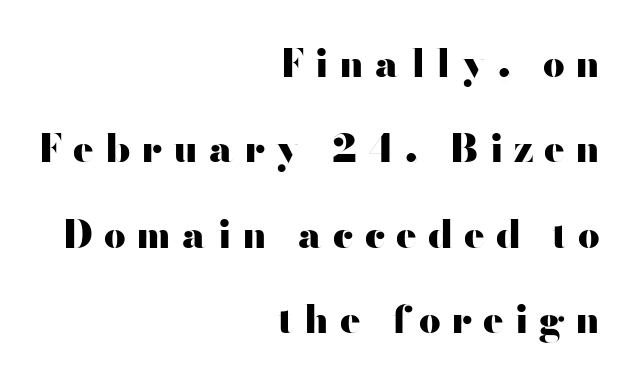
Compared with a flush-left layout, this one pins lines to the opposite, right side. What's the leading like? Stretched, with rows far apart. Students, this is bold: see how much ink each stroke carries. The foot of each line stays bare and open. Character widths vary here, with narrow letters taking less room than wide ones.
